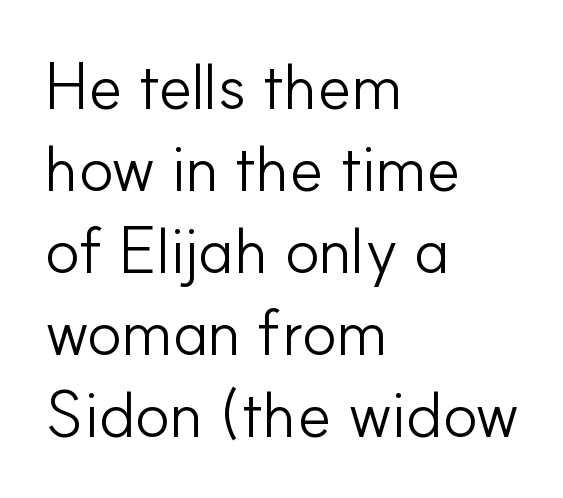
Q: Is the text bold? A: No.
Q: Is the text italic (slanted)? A: No, it is upright.
Q: Is the typeface a serif or a sans-serif typeface? A: Sans-serif.
Q: Is the text underlined? A: No.
Q: How is the paragraph aligned? A: Left-aligned.
Q: Is the spacing between letters normal or unusually wide? A: Normal.
Q: Is the spacing between lines tight, normal or loose? A: Normal.
Q: Width (condensed, normal, or wide)? A: Normal.
Q: Stroke contrast? A: Low.
Q: x-height? A: Small.
Q: Monospaced? A: No.
